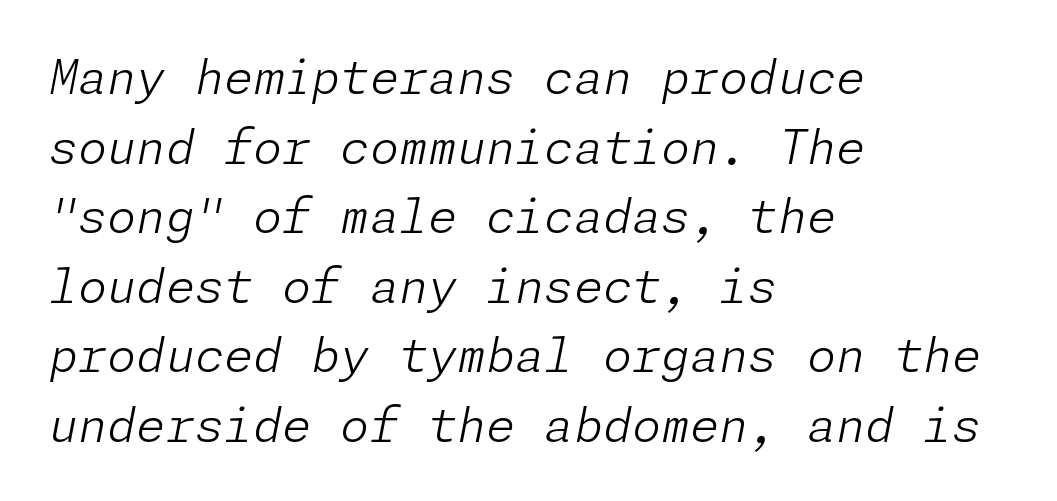
No heavy texture on the line: the type isn't bold. Alignment: flush left. The glyphs are unaccompanied by any horizontal stroke below them. Quick note: interline space is typical. This sample uses plain, unmodified letter spacing.
